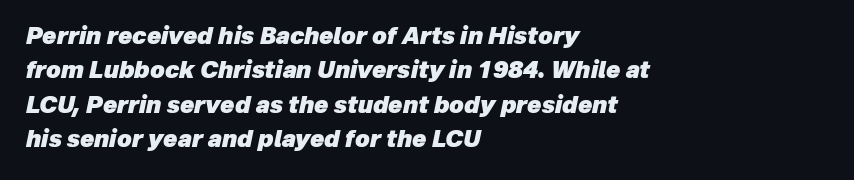
The image shows 23 px bold type, italic (leaning right); set left-aligned, normal line spacing (1.5x), normal letter spacing, not underlined.
